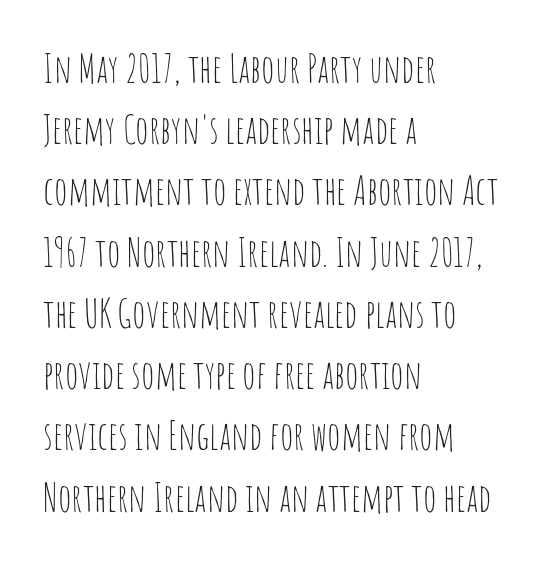
Summary of weight: not heavy and not bold. The font's upright variant was chosen for this text. Honestly, there is no underline to notice here at all. Each line starts at the same left margin while the right side varies. The text was rendered using a sans face with plain stroke endings. This block has exactly the height ordinary leading produces.
